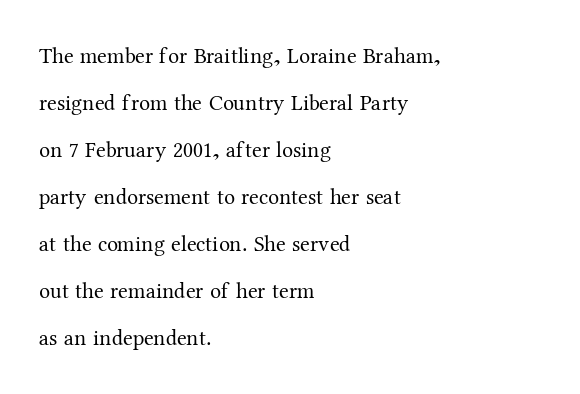
The font is comparable to plain body text, perhaps lighter. The typography opts for an upright posture over an oblique one. The type is set solid horizontally, with unmodified tracking. The specimen omits any rule beneath the text block's lines.
